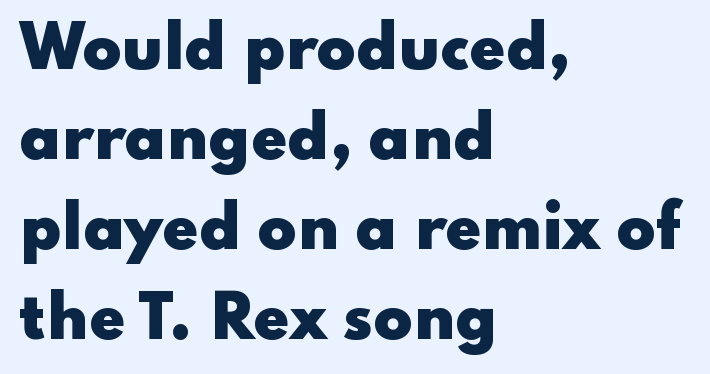
The image shows 58 px heavy, wide sans-serif type, upright; set left-aligned, normal line spacing (1.55x), normal letter spacing, not underlined; low stroke contrast and a small x-height.
